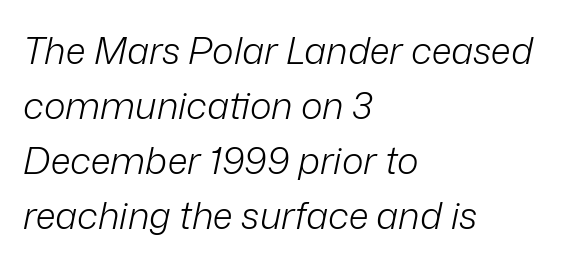
The image shows 37 px light type, italic (leaning right); set left-aligned, normal line spacing (1.49x), normal letter spacing, not underlined; low stroke contrast and a medium x-height.
